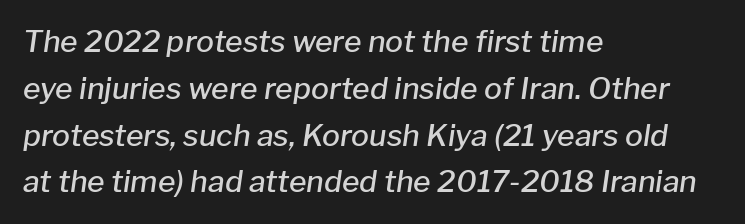
Q: Is the text bold? A: Semi-bold.
Q: Is the text italic (slanted)? A: Yes, it leans right by about 8 degrees.
Q: Is the text underlined? A: No.
Q: How is the paragraph aligned? A: Left-aligned.
Q: Is the spacing between letters normal or unusually wide? A: Normal.
Q: Is the spacing between lines tight, normal or loose? A: Normal.
Q: Width (condensed, normal, or wide)? A: Normal.
Q: Stroke contrast? A: Low.
Q: x-height? A: Medium.
Q: Monospaced? A: No.
